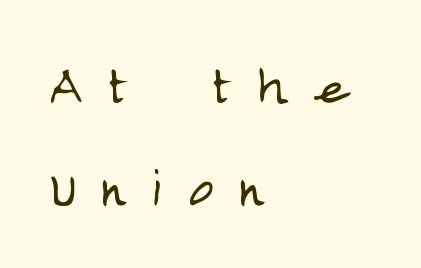
Q: Is the text bold? A: No.
Q: Is the text italic (slanted)? A: No, it is upright.
Q: Is the typeface a serif or a sans-serif typeface? A: Sans-serif.
Q: Is the text underlined? A: No.
Q: How is the paragraph aligned? A: Left-aligned.
Q: Is the spacing between letters normal or unusually wide? A: Unusually wide.
Q: Is the spacing between lines tight, normal or loose? A: Normal.
Q: Width (condensed, normal, or wide)? A: Condensed.
Q: Stroke contrast? A: Low.
Q: x-height? A: Large.
Q: Monospaced? A: No.
